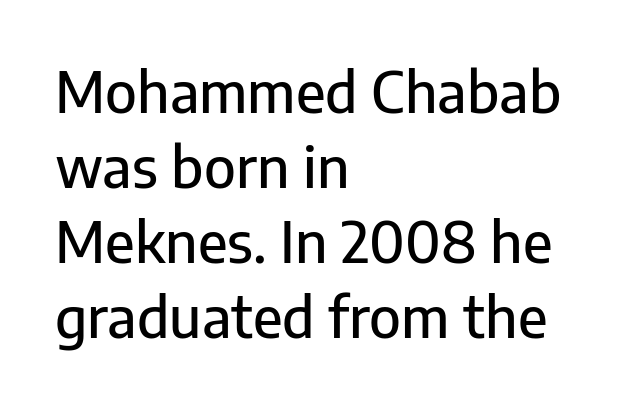
{"serif": "no", "italic": "no", "width": "normal", "stroke_contrast": "low", "x_height": "medium", "monospaced": "no", "underline": "no", "align": "left", "line_spacing": "normal", "line_spacing_ratio": 1.34, "letter_spacing": "normal", "letter_spacing_em": 0.0, "glyph_px": 56}
